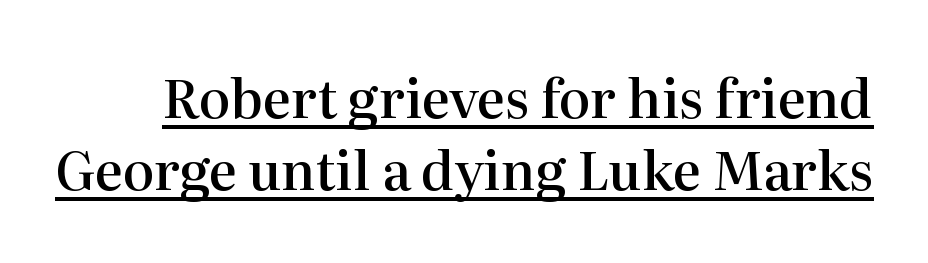
The image shows 53 px semibold serif type, upright; set normal line spacing (1.36x), normal letter spacing, underlined; high stroke contrast and a medium x-height.
